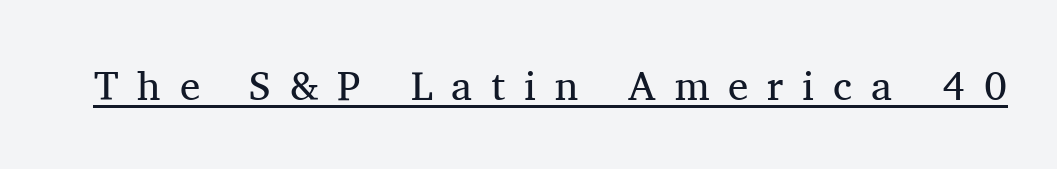
Q: Is the text bold? A: No.
Q: Is the text italic (slanted)? A: No, it is upright.
Q: Is the typeface a serif or a sans-serif typeface? A: Serif.
Q: Is the text underlined? A: Yes.
Q: Is the spacing between letters normal or unusually wide? A: Unusually wide.
Q: Width (condensed, normal, or wide)? A: Normal.
Q: Stroke contrast? A: Medium.
Q: x-height? A: Medium.
Q: Monospaced? A: No.
